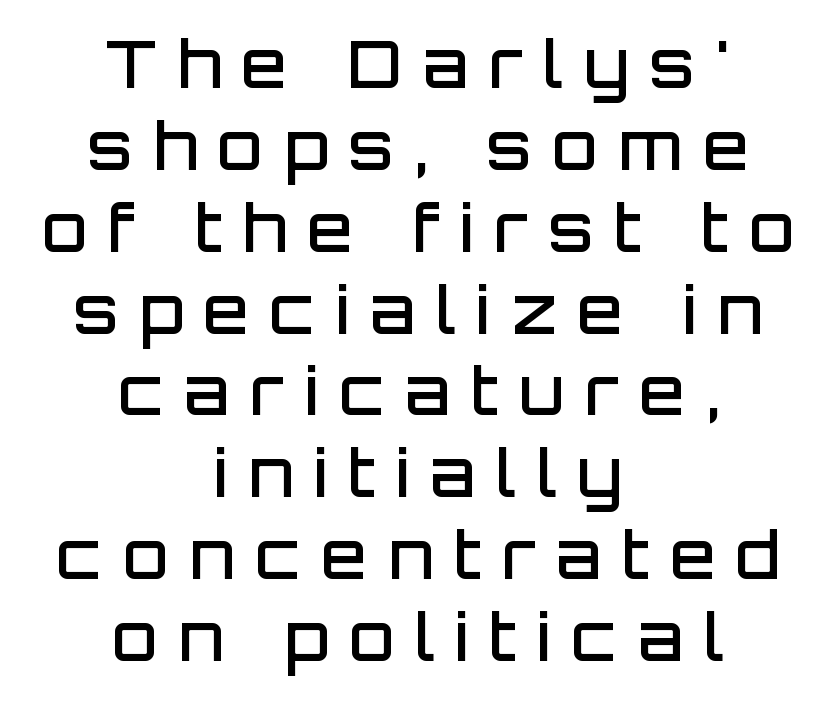
{"serif": "no", "italic": "no", "bold": "semi", "weight": "semibold", "width": "normal", "stroke_contrast": "low", "x_height": "large", "monospaced": "no", "underline": "no", "align": "center", "line_spacing_ratio": 1.24, "letter_spacing": "wide", "letter_spacing_em": 0.31, "glyph_px": 66}
